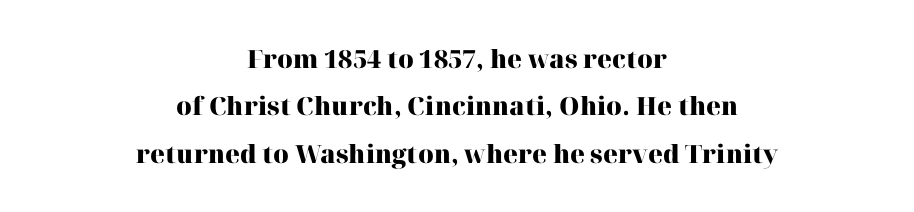
{"italic": "no", "bold": "yes", "underline": "no", "align": "center", "line_spacing": "loose", "line_spacing_ratio": 1.9, "letter_spacing": "normal", "letter_spacing_em": 0.0, "glyph_px": 25}
